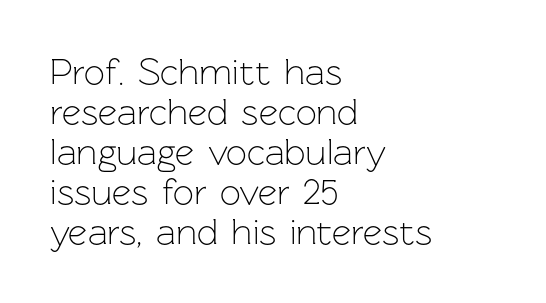
How are the letters spaced? Ordinarily, with no added tracking. Vertical spacing — tight. Character widths vary here, with narrow letters taking less room than wide ones. Stroke mass is kept to a normal reading level or below. Nothing sits at the stroke ends, so this counts as sans-serif.
